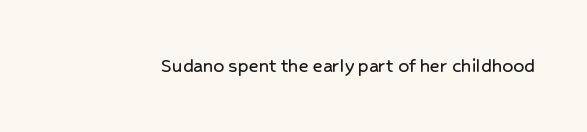
Q: Is the text italic (slanted)? A: No, it is upright.
Q: Is the text underlined? A: No.
Q: Is the spacing between letters normal or unusually wide? A: Normal.
